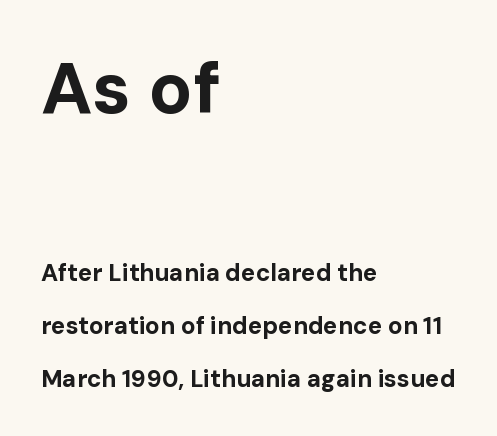
{"serif": "no", "italic": "no", "bold": "yes", "weight": "bold", "width": "normal", "stroke_contrast": "low", "x_height": "medium", "monospaced": "no", "underline": "no", "align": "left", "line_spacing": "loose", "line_spacing_ratio": 2.2, "letter_spacing": "normal", "letter_spacing_em": 0.0, "larger_block": "first", "size_ratio": 3.0, "glyph_px": 72}
